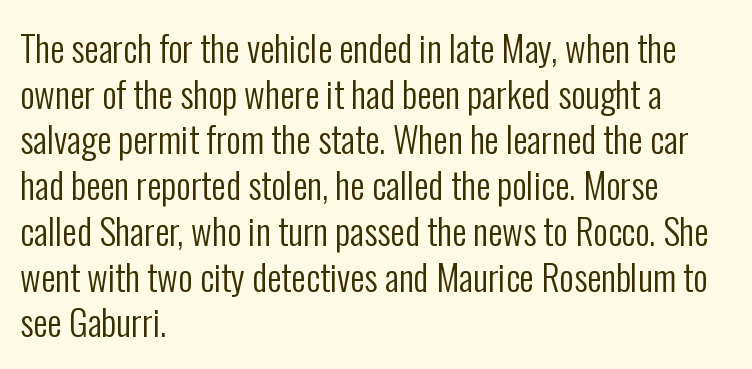
The image shows 36 px regular-weight, condensed sans-serif type, upright; set left-aligned, normal line spacing (1.27x), normal letter spacing, not underlined; low stroke contrast and a medium x-height.
